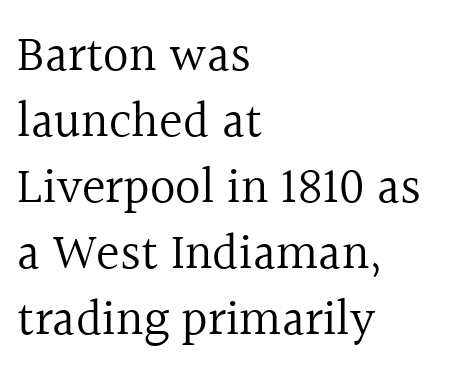
The image shows 50 px regular-weight serif type, upright; set left-aligned, normal line spacing (1.32x), normal letter spacing, not underlined; a medium x-height.
